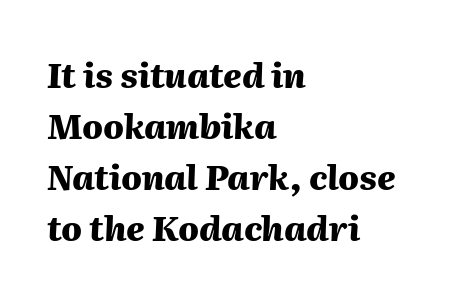
The image shows 34 px heavy type, italic (leaning right); set left-aligned, normal line spacing (1.5x), normal letter spacing, not underlined; medium stroke contrast and a medium x-height.
